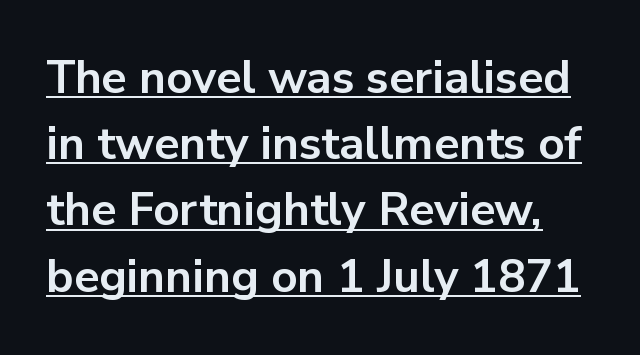
The image shows 46 px bold sans-serif type, upright; set normal line spacing (1.44x), normal letter spacing, underlined; low stroke contrast and a medium x-height.
